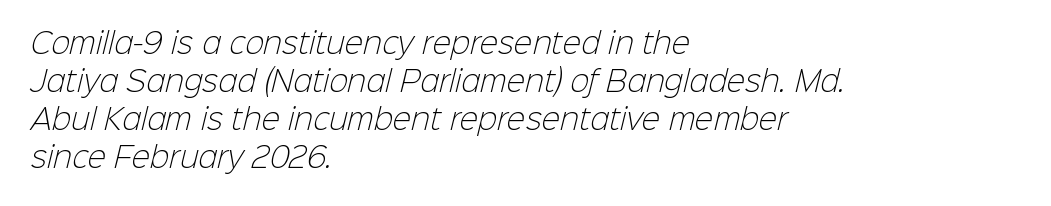
{"serif": "no", "bold": "no", "weight": "light", "width": "normal", "stroke_contrast": "low", "x_height": "medium", "monospaced": "no", "underline": "no", "align": "left", "line_spacing": "normal", "line_spacing_ratio": 1.36, "letter_spacing": "normal", "letter_spacing_em": 0.0, "glyph_px": 28}
